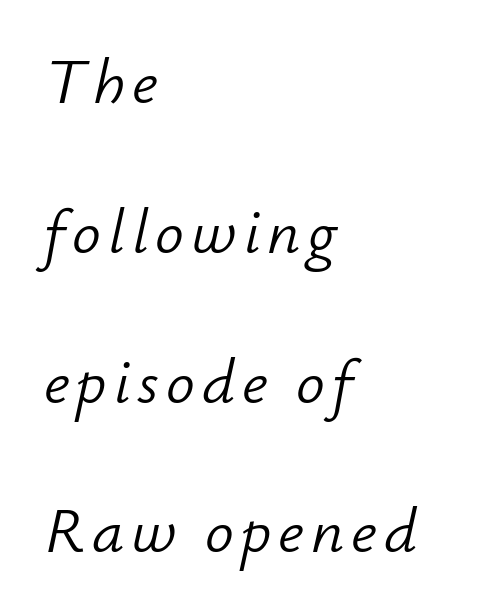
Q: Is the text bold? A: No.
Q: Is the text italic (slanted)? A: Yes, it leans right by about 12 degrees.
Q: Is the text underlined? A: No.
Q: How is the paragraph aligned? A: Left-aligned.
Q: Is the spacing between lines tight, normal or loose? A: Loose.
Q: Width (condensed, normal, or wide)? A: Normal.
Q: Stroke contrast? A: Low.
Q: x-height? A: Small.
Q: Monospaced? A: No.
